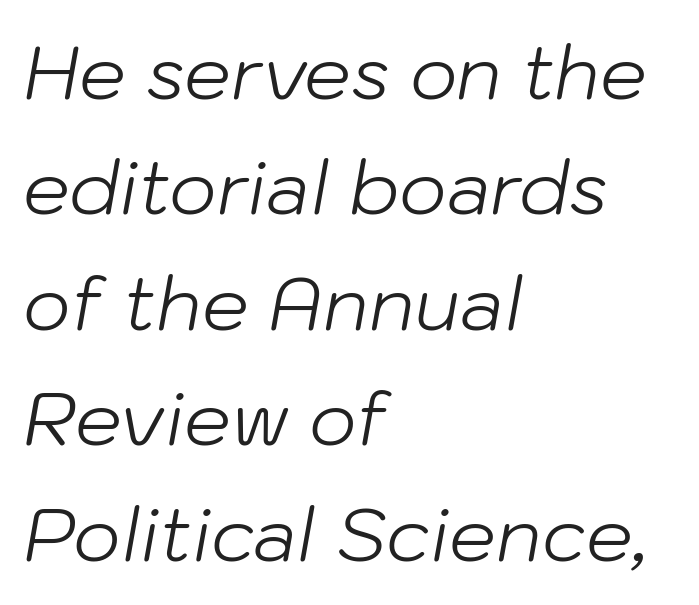
{"italic": "yes", "lean": "right", "slant_degrees": 10, "bold": "no", "weight": "light", "width": "normal", "stroke_contrast": "low", "x_height": "medium", "monospaced": "no", "underline": "no", "align": "left", "line_spacing": "normal", "line_spacing_ratio": 1.56, "letter_spacing": "normal", "letter_spacing_em": 0.0, "glyph_px": 74}
